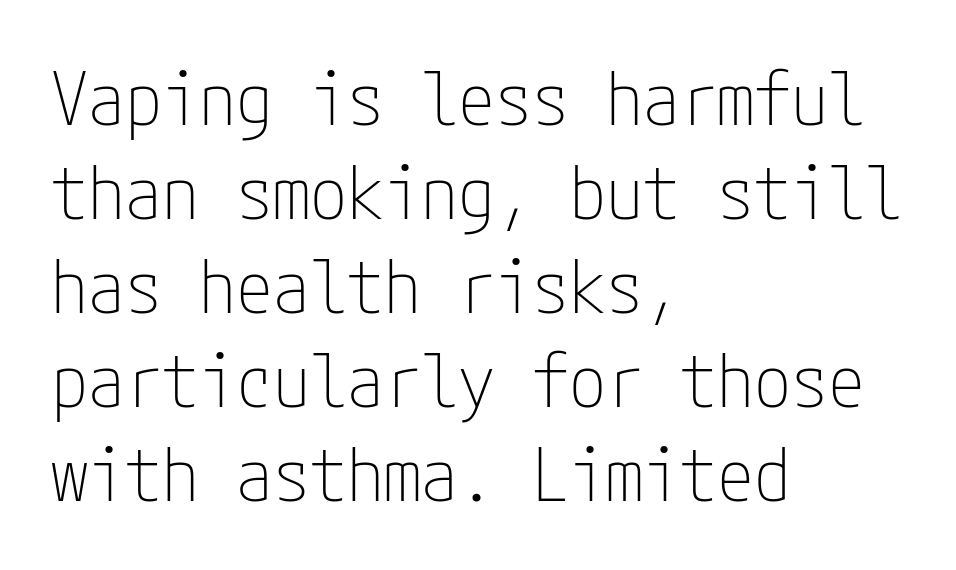
The image shows 74 px thin, condensed sans-serif type, upright; set left-aligned, normal line spacing (1.27x), normal letter spacing, not underlined; low stroke contrast and a medium x-height.
